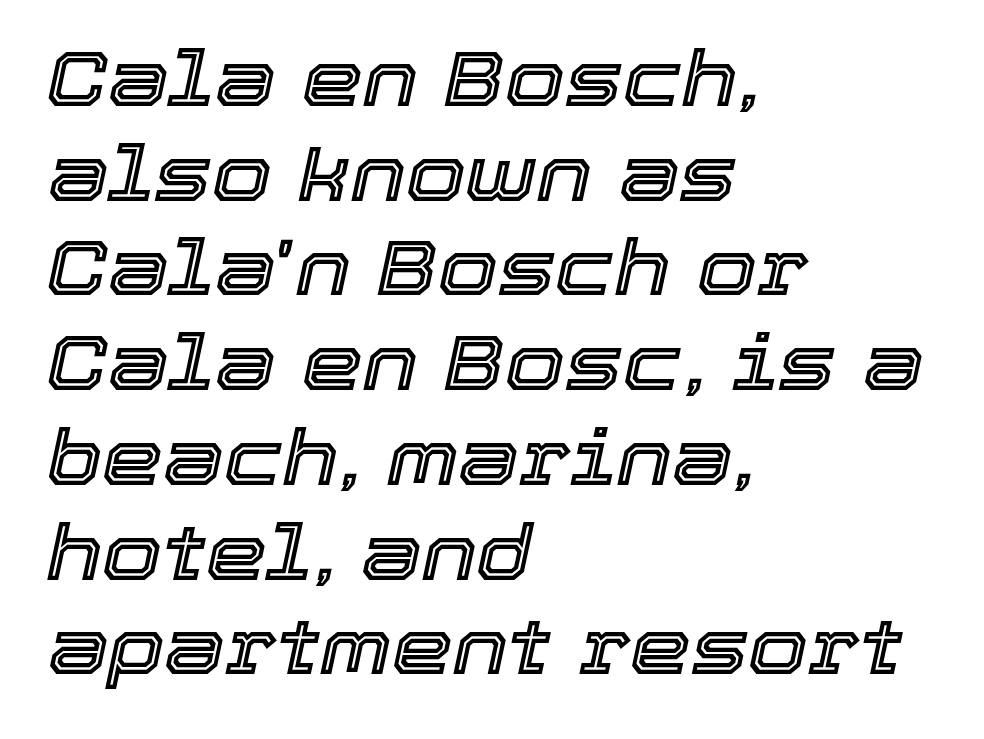
The passage shown is not underscored anywhere. Proportional: the letters do not fall into vertical columns. In terms of posture, this sample is oblique. Each word holds together tightly as a unit, with standard inter-letter gaps. Casual observation: everything's shoved over to the left.
